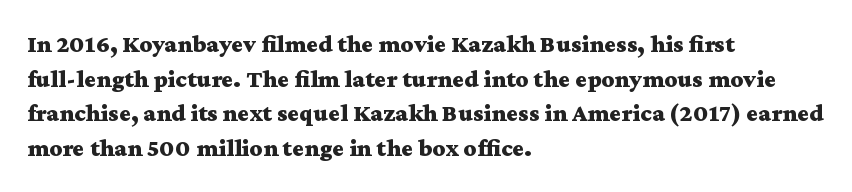
The image shows 25 px bold type, upright; set left-aligned, normal line spacing (1.39x), normal letter spacing, not underlined.
